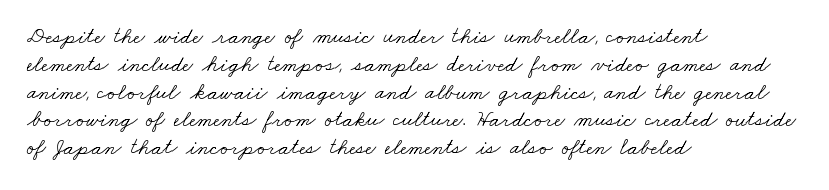
{"bold": "no", "underline": "no", "align": "left", "line_spacing_ratio": 1.21, "letter_spacing": "normal", "letter_spacing_em": 0.0, "glyph_px": 23}
